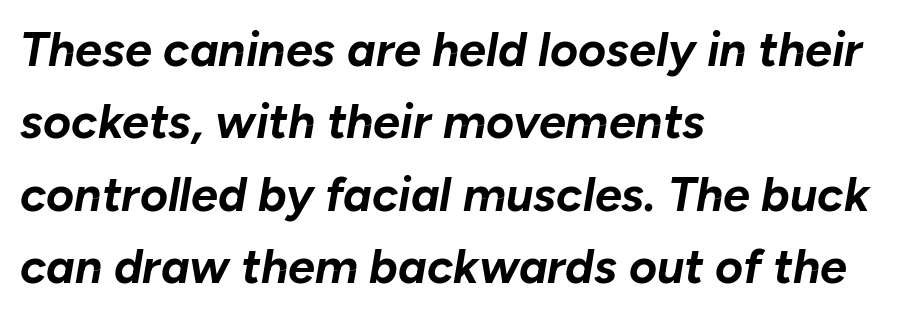
Q: Is the text bold? A: Yes.
Q: Is the text italic (slanted)? A: Yes, it leans right by about 10 degrees.
Q: Is the text underlined? A: No.
Q: How is the paragraph aligned? A: Left-aligned.
Q: Is the spacing between letters normal or unusually wide? A: Normal.
Q: Is the spacing between lines tight, normal or loose? A: Normal.
Q: Width (condensed, normal, or wide)? A: Normal.
Q: Stroke contrast? A: Low.
Q: x-height? A: Medium.
Q: Monospaced? A: No.
